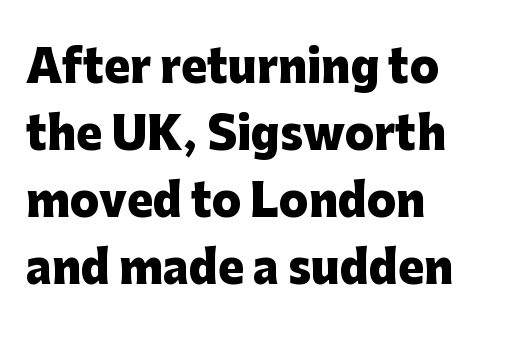
The image shows 43 px heavy sans-serif type, upright; set left-aligned, normal line spacing (1.56x), normal letter spacing, not underlined; low stroke contrast and a medium x-height.
